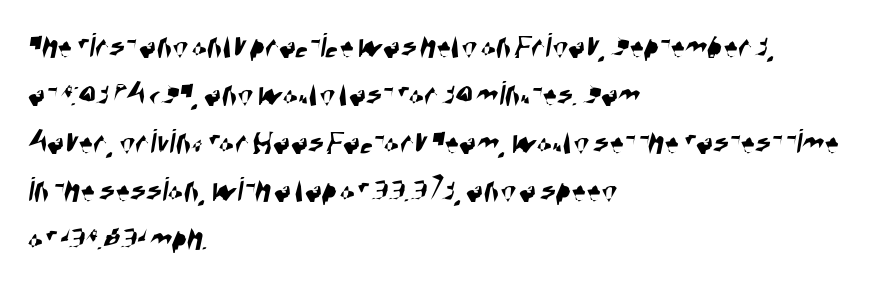
The image shows 36 px condensed sans-serif type; set left-aligned, normal line spacing (1.33x), normal letter spacing, not underlined; high stroke contrast and a large x-height.
